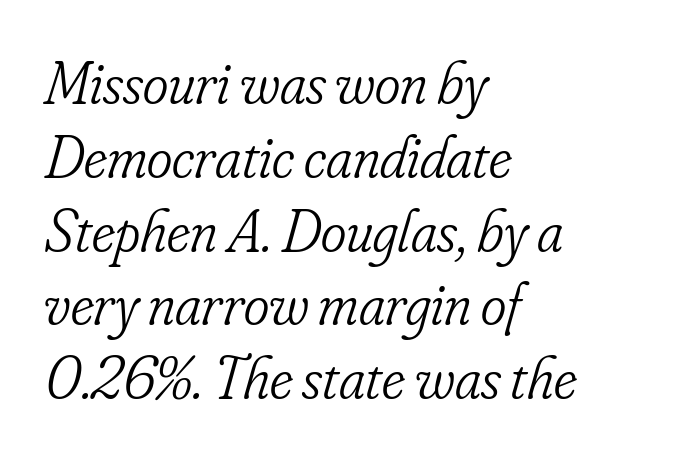
The image shows 61 px light, condensed serif type, italic (leaning right); set left-aligned, line spacing 1.21x, normal letter spacing, not underlined; low stroke contrast and a small x-height.
